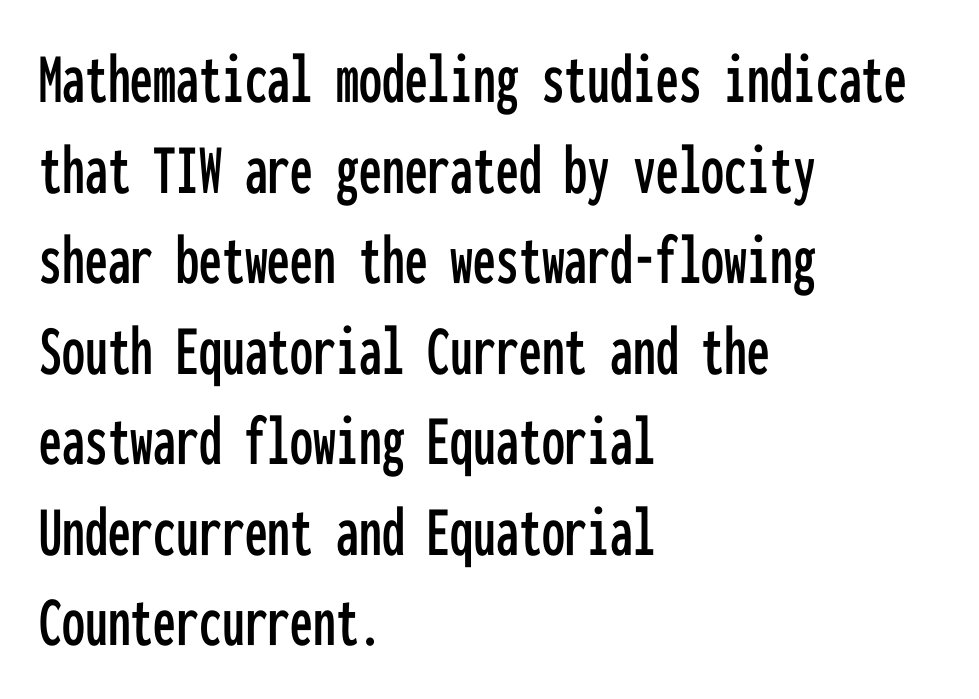
The image shows 73 px condensed sans-serif type, upright, monospaced; set left-aligned, line spacing 1.24x, normal letter spacing, not underlined; low stroke contrast and a medium x-height.
